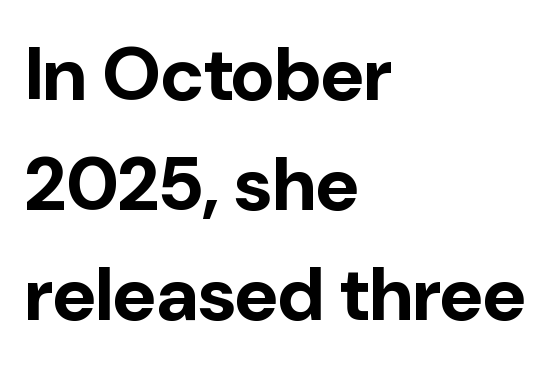
{"serif": "no", "italic": "no", "bold": "yes", "weight": "bold", "width": "normal", "stroke_contrast": "low", "x_height": "medium", "monospaced": "no", "underline": "no", "align": "left", "line_spacing": "normal", "line_spacing_ratio": 1.47, "letter_spacing": "normal", "letter_spacing_em": 0.0, "glyph_px": 75}
